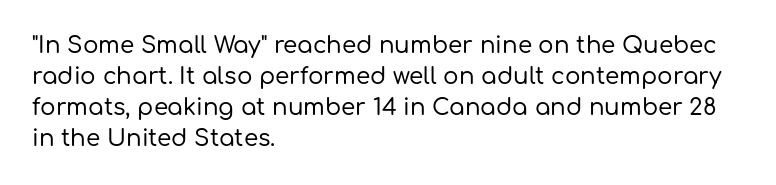
Q: Is the text italic (slanted)? A: No, it is upright.
Q: Is the text underlined? A: No.
Q: How is the paragraph aligned? A: Left-aligned.
Q: Is the spacing between letters normal or unusually wide? A: Normal.
Q: Is the spacing between lines tight, normal or loose? A: Normal.
